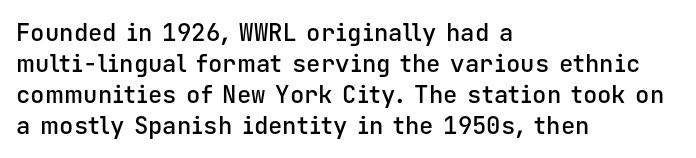
The image shows 24 px text type, upright; set left-aligned, normal line spacing (1.29x), normal letter spacing, not underlined.
